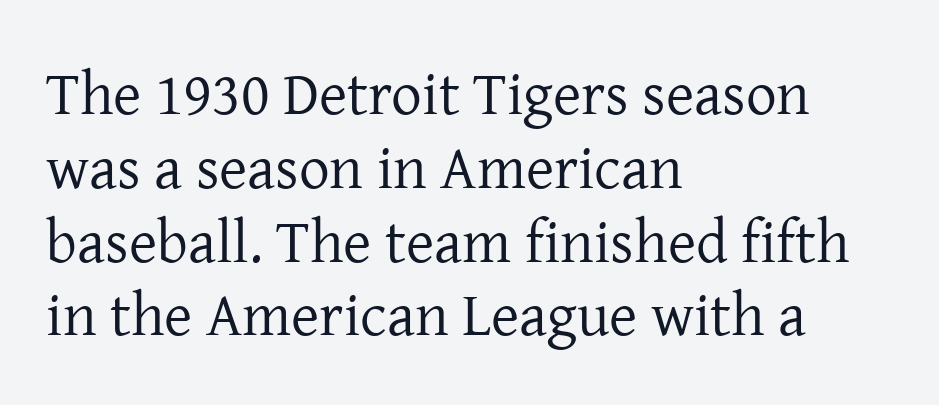
Q: Is the text bold? A: No.
Q: Is the text italic (slanted)? A: No, it is upright.
Q: Is the typeface a serif or a sans-serif typeface? A: Serif.
Q: Is the text underlined? A: No.
Q: How is the paragraph aligned? A: Left-aligned.
Q: Is the spacing between letters normal or unusually wide? A: Normal.
Q: Width (condensed, normal, or wide)? A: Normal.
Q: Stroke contrast? A: Low.
Q: x-height? A: Medium.
Q: Monospaced? A: No.
